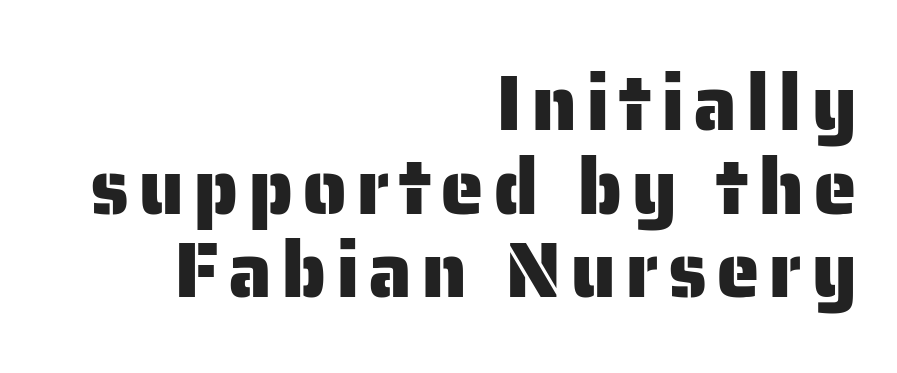
{"serif": "no", "italic": "no", "width": "normal", "stroke_contrast": "low", "x_height": "medium", "monospaced": "no", "underline": "no", "align": "right", "line_spacing": "tight", "line_spacing_ratio": 1.06, "glyph_px": 79}
